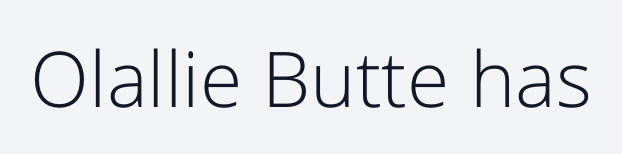
The image shows 77 px light sans-serif type, upright; set normal letter spacing, not underlined; low stroke contrast and a medium x-height.
